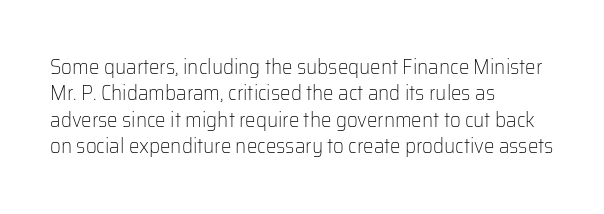
Q: Is the text bold? A: No.
Q: Is the text italic (slanted)? A: No, it is upright.
Q: Is the text underlined? A: No.
Q: How is the paragraph aligned? A: Left-aligned.
Q: Is the spacing between letters normal or unusually wide? A: Normal.
Q: Is the spacing between lines tight, normal or loose? A: Normal.
